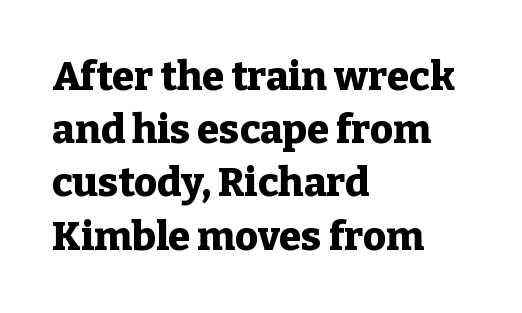
Note the varied advance widths — an 'i' is clearly narrower than an 'm'. Vertically, the passage feels balanced, rows spaced as you'd expect. Nothing unusual about the tracking: characters are spaced as the font intends. Characters remain perfectly vertical along every line.
